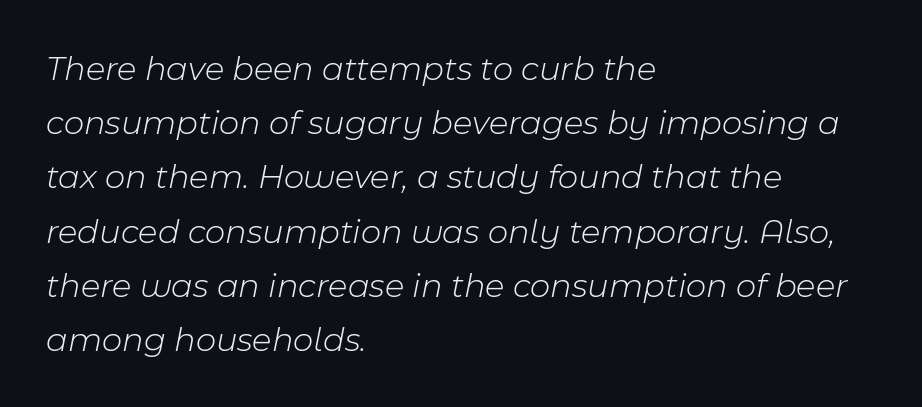
{"italic": "yes", "lean": "right", "slant_degrees": 11, "bold": "no", "weight": "light", "width": "normal", "stroke_contrast": "low", "x_height": "medium", "monospaced": "no", "underline": "no", "align": "left", "line_spacing": "normal", "line_spacing_ratio": 1.55, "letter_spacing": "normal", "letter_spacing_em": 0.0, "glyph_px": 35}
